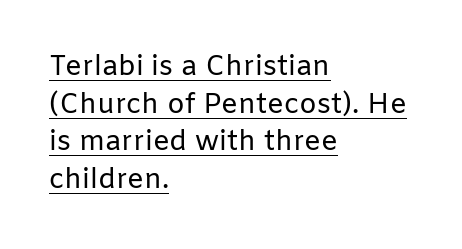
The image shows 28 px regular-weight sans-serif type, upright; set left-aligned, normal line spacing (1.34x), normal letter spacing, underlined; low stroke contrast and a medium x-height.
